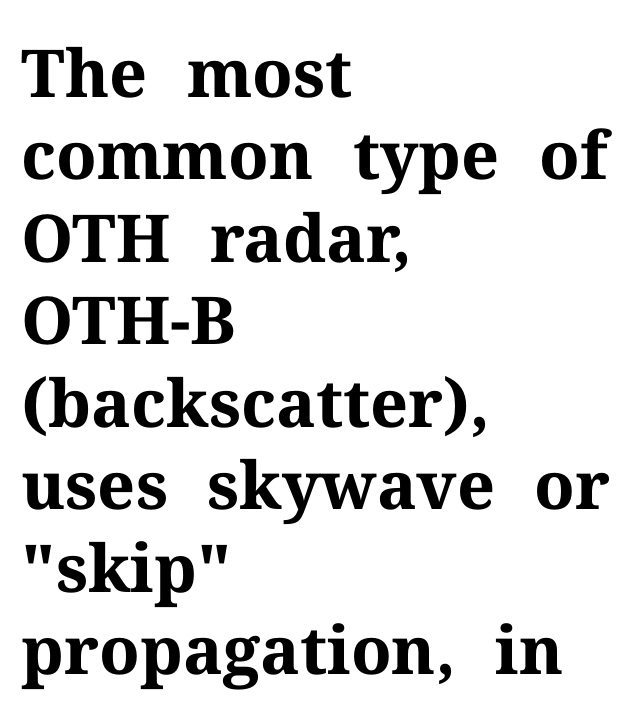
Plain, unruled lines of type. Does the copy run flush right? No — it runs flush left. Spacing between characters is what you'd get straight out of the box. Look at the bottom of the vertical strokes: they flare into serifs here. Looks like regular typesetting: each glyph gets only the width it needs.
